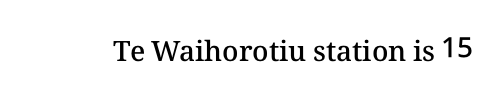
No italicization has been applied; the sample stays upright. The letters sit at their default tracking, neither squeezed nor spread. Spacing verdict: proportional, widths tailored to each character. Compared with an ordinary text face, these strokes are moderately heavier — a semibold.
